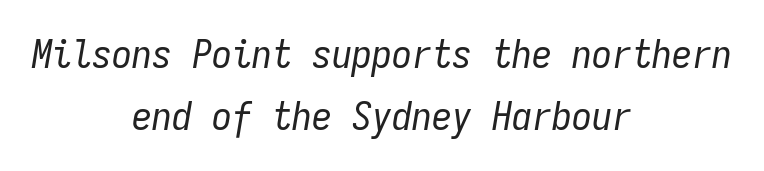
{"italic": "yes", "lean": "right", "slant_degrees": 9, "bold": "no", "weight": "regular", "width": "condensed", "stroke_contrast": "low", "x_height": "medium", "monospaced": "yes", "underline": "no", "align": "center", "line_spacing": "normal", "line_spacing_ratio": 1.54, "letter_spacing": "normal", "letter_spacing_em": 0.0, "glyph_px": 40}
